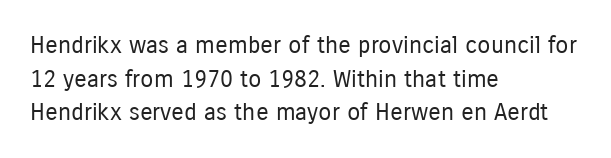
The image shows 24 px text type, upright; set left-aligned, normal line spacing (1.4x), normal letter spacing, not underlined.
